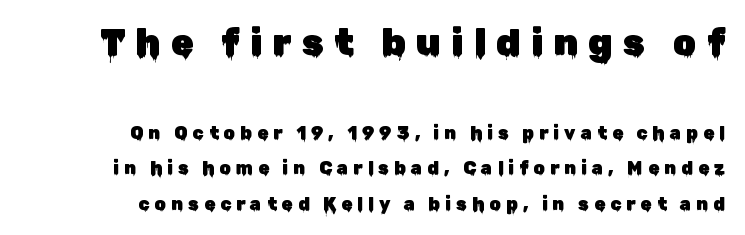
The image shows 37 px sans-serif type, upright; set right-aligned, loose line spacing (1.96x), unusually wide letter spacing (+0.28 em), not underlined; the first (top) block is 2.06x larger; low stroke contrast and a medium x-height.
